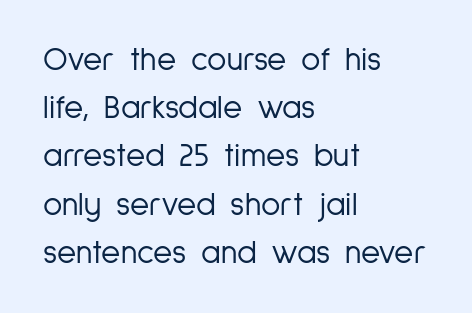
The typeface chosen for these lines omits serifs. Every stem runs plumb, perpendicular to the baseline. Which margin do the lines hug? The left one — the right edge is uneven. Underlining? Definitely not there. Summary of weight: not heavy and not bold.
